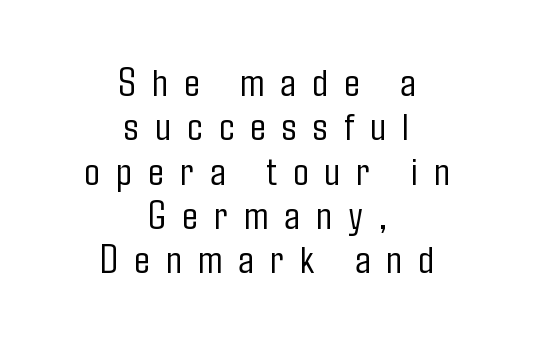
Plain, unruled lines of type. Stem width sits at or under what a default text font uses. The designer went with a sans here, leaving each stem footless. The line-height multiplier appears low, near solid setting.
